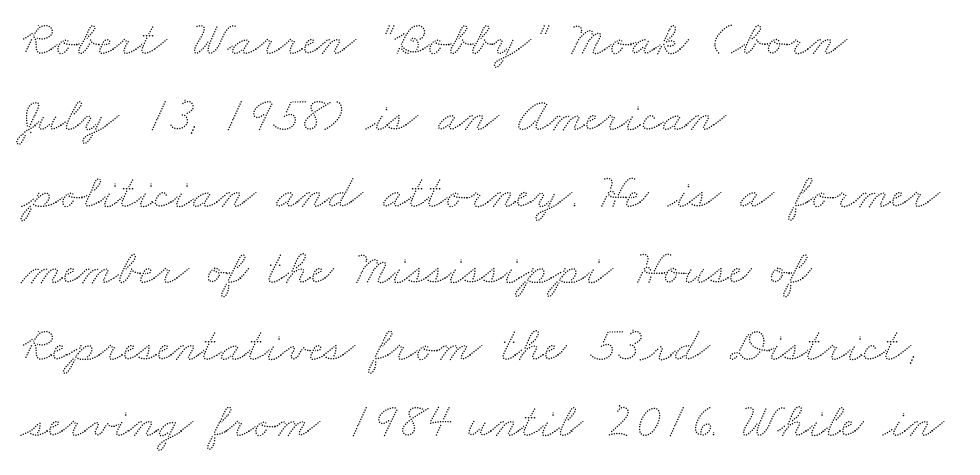
The image shows 49 px wide type; set left-aligned, normal line spacing (1.56x), normal letter spacing, not underlined; low stroke contrast and a small x-height.
